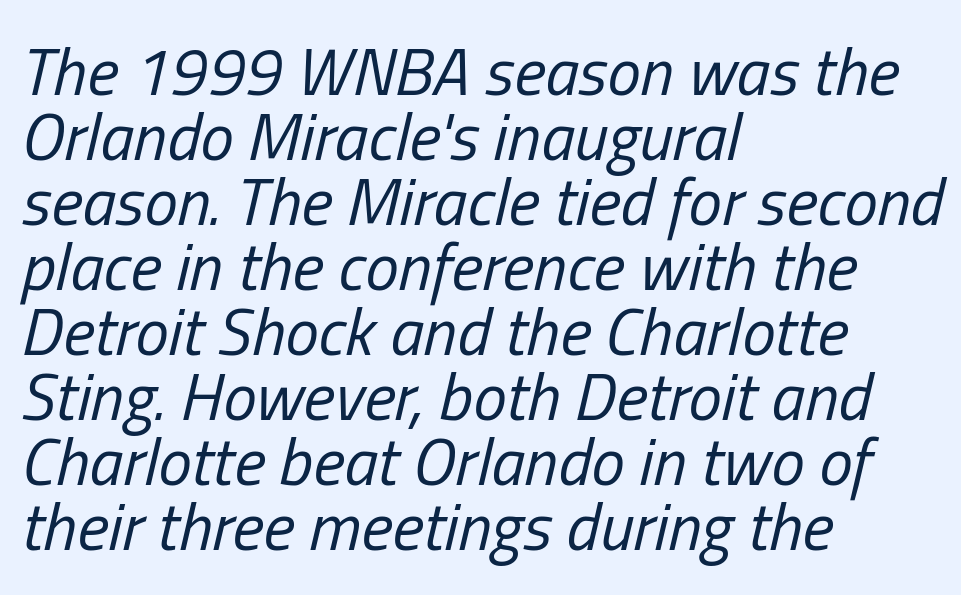
Q: Is the text bold? A: No.
Q: Is the text italic (slanted)? A: Yes, it leans right by about 13 degrees.
Q: Is the text underlined? A: No.
Q: How is the paragraph aligned? A: Left-aligned.
Q: Is the spacing between letters normal or unusually wide? A: Normal.
Q: Is the spacing between lines tight, normal or loose? A: Tight.
Q: Width (condensed, normal, or wide)? A: Condensed.
Q: Stroke contrast? A: Low.
Q: x-height? A: Medium.
Q: Monospaced? A: No.
